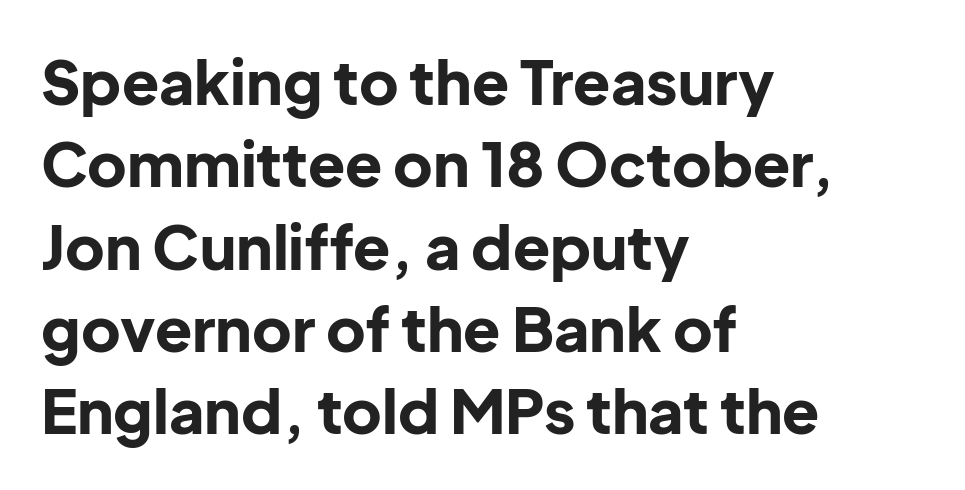
The image shows 61 px bold sans-serif type, upright; set left-aligned, normal line spacing (1.35x), normal letter spacing, not underlined; low stroke contrast and a medium x-height.
